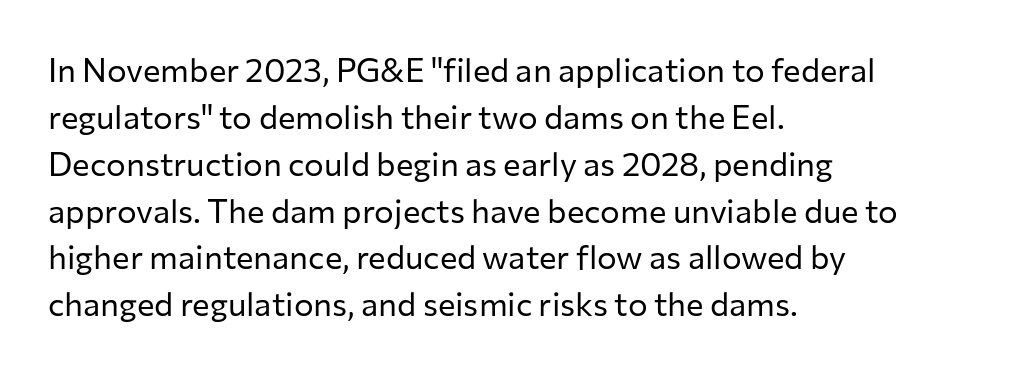
{"serif": "no", "italic": "no", "bold": "no", "weight": "regular", "width": "normal", "stroke_contrast": "low", "x_height": "medium", "monospaced": "no", "underline": "no", "align": "left", "line_spacing": "normal", "line_spacing_ratio": 1.42, "letter_spacing": "normal", "letter_spacing_em": 0.0, "glyph_px": 33}
